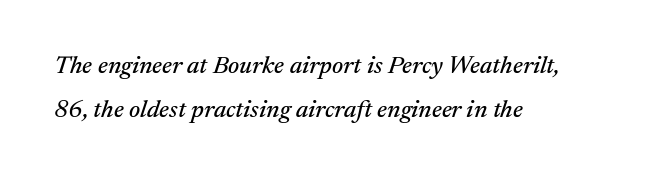
Decoration check: the copy has no underline. The typography opts for an oblique posture over an upright one. The text block is weighted toward the left margin, trailing off unevenly rightward. Spacing between characters is what you'd get straight out of the box.
